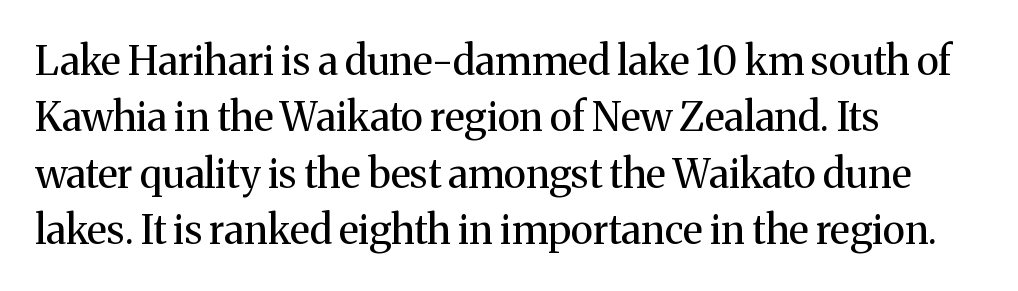
Q: Is the text bold? A: No.
Q: Is the text italic (slanted)? A: No, it is upright.
Q: Is the typeface a serif or a sans-serif typeface? A: Serif.
Q: Is the text underlined? A: No.
Q: How is the paragraph aligned? A: Left-aligned.
Q: Is the spacing between letters normal or unusually wide? A: Normal.
Q: Is the spacing between lines tight, normal or loose? A: Normal.
Q: Width (condensed, normal, or wide)? A: Normal.
Q: Stroke contrast? A: Medium.
Q: x-height? A: Medium.
Q: Monospaced? A: No.
